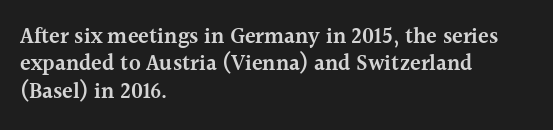
{"italic": "no", "bold": "semi", "underline": "no", "align": "left", "line_spacing": "normal", "line_spacing_ratio": 1.25, "letter_spacing": "normal", "letter_spacing_em": 0.0, "glyph_px": 22}
